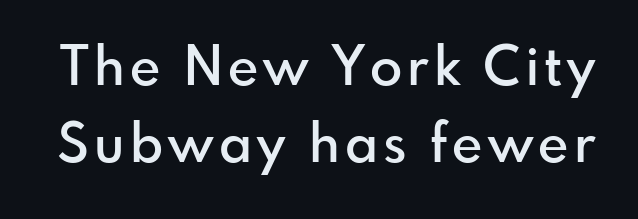
The image shows 53 px semibold sans-serif type, upright; set normal line spacing (1.46x), not underlined; low stroke contrast and a small x-height.
